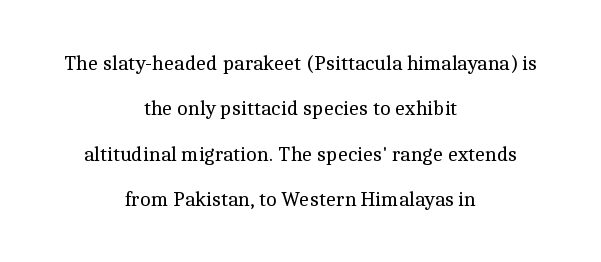
The image shows 21 px text type, upright; set centered, loose line spacing (2.16x), normal letter spacing, not underlined.
